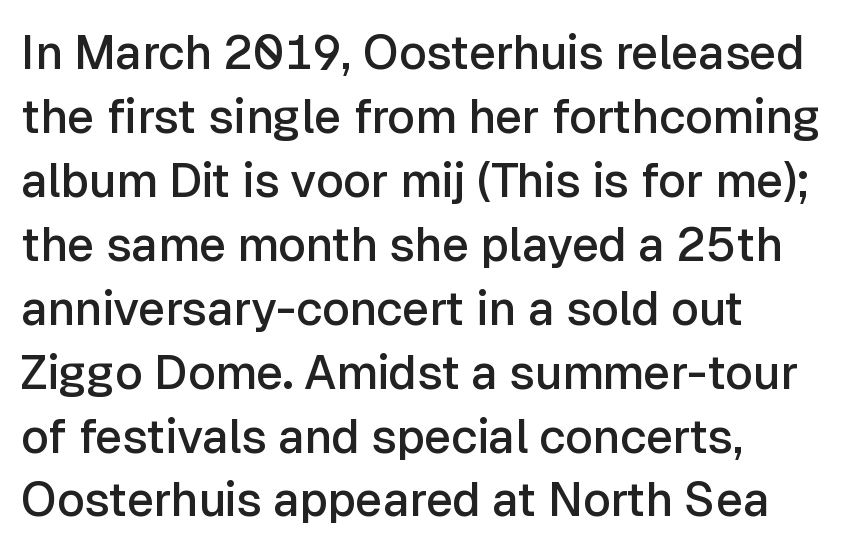
The image shows 47 px semibold sans-serif type, upright; set left-aligned, normal line spacing (1.36x), normal letter spacing, not underlined; low stroke contrast and a medium x-height.
